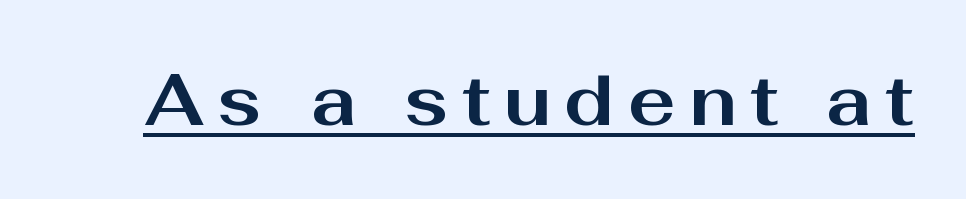
{"serif": "no", "italic": "no", "bold": "yes", "weight": "bold", "width": "wide", "stroke_contrast": "medium", "x_height": "medium", "monospaced": "no", "underline": "yes", "glyph_px": 72}
